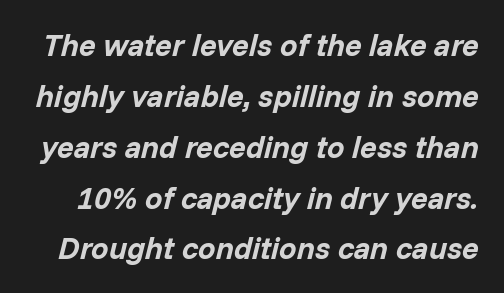
{"italic": "yes", "lean": "right", "slant_degrees": 14, "bold": "yes", "weight": "bold", "width": "normal", "stroke_contrast": "low", "x_height": "medium", "monospaced": "no", "underline": "no", "line_spacing": "normal", "line_spacing_ratio": 1.64, "letter_spacing": "normal", "letter_spacing_em": 0.0, "glyph_px": 31}
